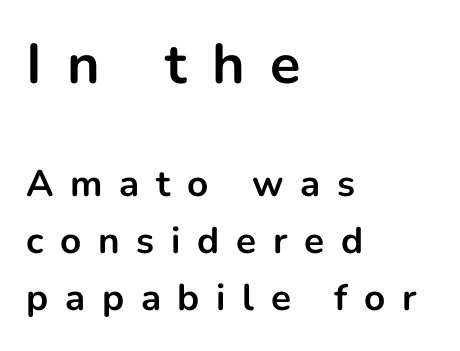
The specimen omits any rule beneath the text block's lines. Scale decreases going downward across the two blocks. The rendering uses a bold face; every stroke is thick and dark. The rag falls on the right side of this text block.
